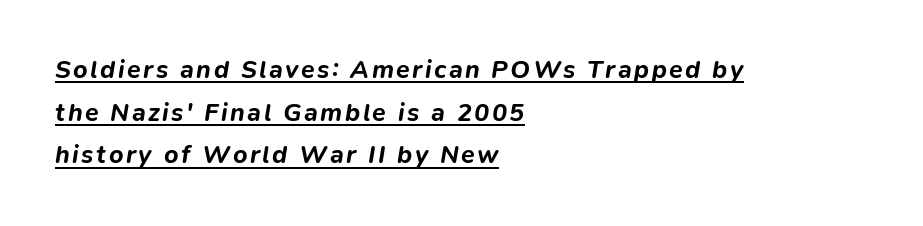
Quick note: italic. Bold? Absolutely — the strokes are thick and heavy. In designer terms, the underline attribute is active on this setting. All the whitespace from short lines collects on the right.
